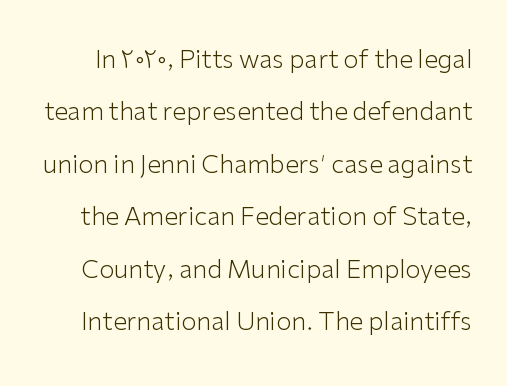
{"italic": "no", "bold": "no", "underline": "no", "line_spacing": "loose", "line_spacing_ratio": 2.1, "letter_spacing": "normal", "letter_spacing_em": 0.0, "glyph_px": 25}
